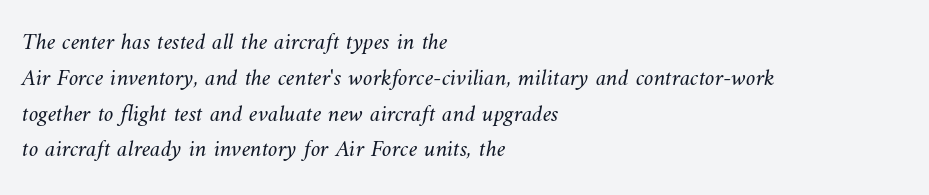
{"bold": "no", "underline": "no", "align": "left", "line_spacing": "normal", "line_spacing_ratio": 1.49, "letter_spacing": "normal", "letter_spacing_em": 0.0, "glyph_px": 24}
